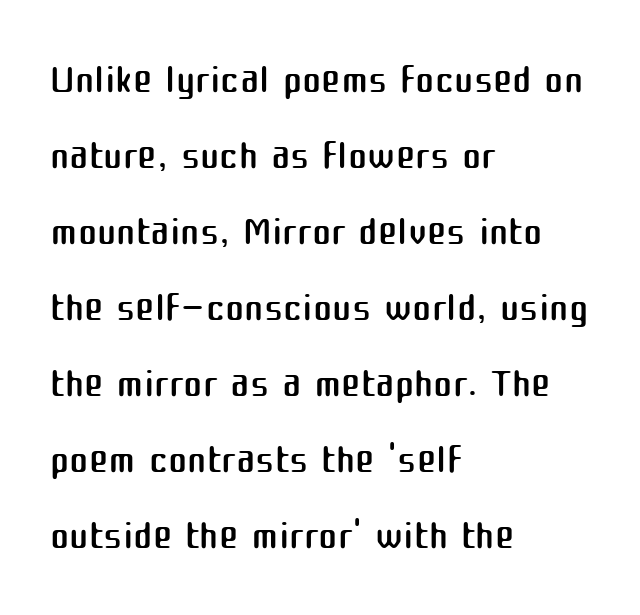
Q: Is the text bold? A: No.
Q: Is the text italic (slanted)? A: No, it is upright.
Q: Is the typeface a serif or a sans-serif typeface? A: Sans-serif.
Q: Is the text underlined? A: No.
Q: How is the paragraph aligned? A: Left-aligned.
Q: Is the spacing between letters normal or unusually wide? A: Normal.
Q: Is the spacing between lines tight, normal or loose? A: Normal.
Q: Width (condensed, normal, or wide)? A: Normal.
Q: Stroke contrast? A: Medium.
Q: x-height? A: Medium.
Q: Monospaced? A: No.
